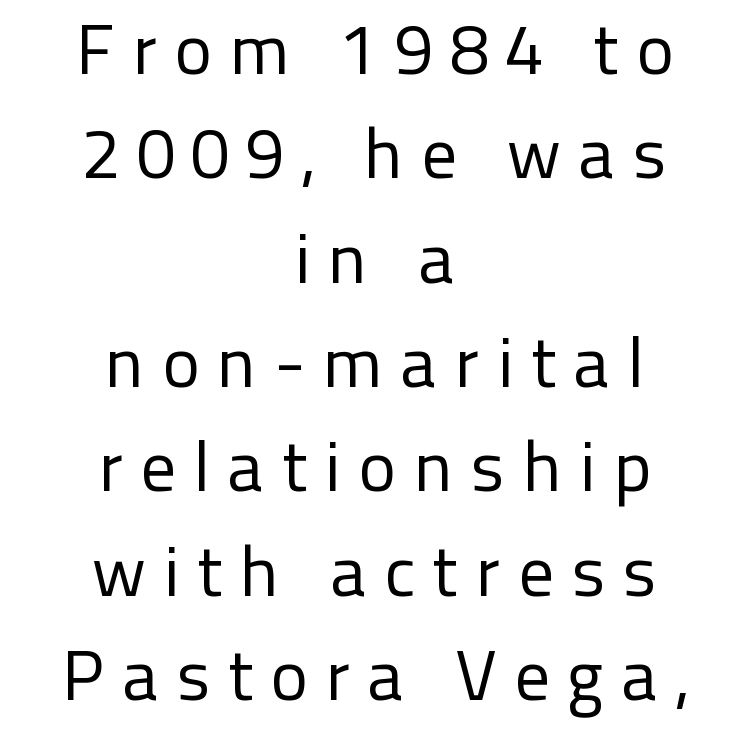
{"serif": "no", "italic": "no", "bold": "no", "weight": "regular", "width": "normal", "stroke_contrast": "low", "x_height": "medium", "monospaced": "no", "underline": "no", "align": "center", "line_spacing": "normal", "line_spacing_ratio": 1.47, "letter_spacing": "wide", "letter_spacing_em": 0.24, "glyph_px": 71}
